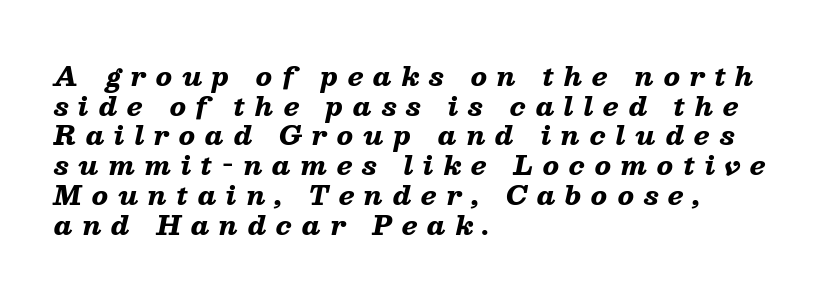
The image shows 25 px bold type, italic (leaning right); set left-aligned, line spacing 1.19x, unusually wide letter spacing (+0.39 em), not underlined.
